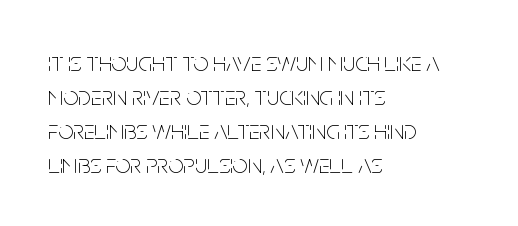
{"italic": "no", "bold": "no", "underline": "no", "align": "left", "line_spacing": "normal", "line_spacing_ratio": 1.26, "letter_spacing": "normal", "letter_spacing_em": 0.0, "glyph_px": 27}
